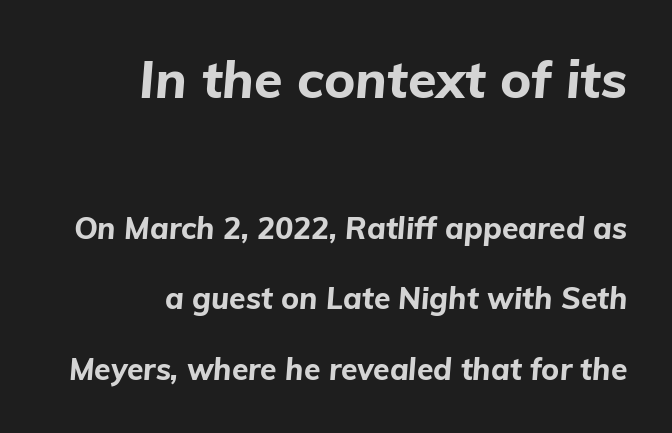
Think of a printed novel: that variable character pitch is what you see here. Compared with typical body copy, the letter spacing here is the same. Heavy-handed strokes throughout: this text is bold. A typesetter would mark this as italic.
